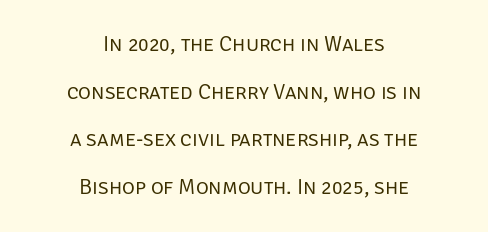
Q: Is the text bold? A: No.
Q: Is the text italic (slanted)? A: No, it is upright.
Q: Is the text underlined? A: No.
Q: How is the paragraph aligned? A: Centered.
Q: Is the spacing between letters normal or unusually wide? A: Normal.
Q: Is the spacing between lines tight, normal or loose? A: Loose.
